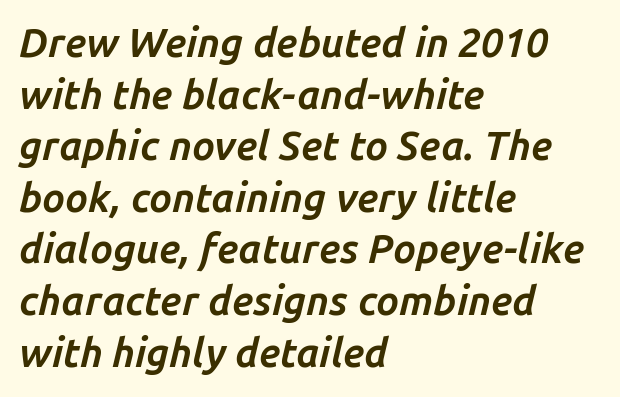
{"italic": "yes", "lean": "right", "slant_degrees": 14, "bold": "yes", "weight": "bold", "width": "normal", "stroke_contrast": "low", "x_height": "medium", "monospaced": "no", "underline": "no", "align": "left", "line_spacing": "normal", "line_spacing_ratio": 1.29, "letter_spacing": "normal", "letter_spacing_em": 0.0, "glyph_px": 40}
